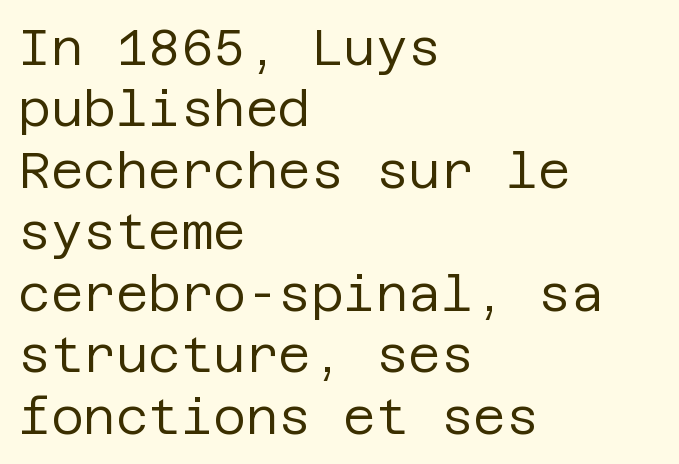
The image shows 50 px regular-weight sans-serif type, upright; set left-aligned, line spacing 1.23x, normal letter spacing, not underlined; low stroke contrast and a large x-height.
